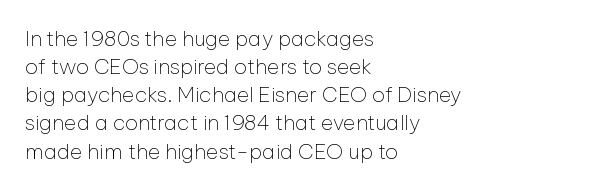
Visually the block forms a straight wall on the left and a jagged coastline on the right. Style check: upright. Bold? No — there's no thickening of the strokes. Notice how descenders clear the ascenders below comfortably — that's standard leading. Each word holds together tightly as a unit, with standard inter-letter gaps.
